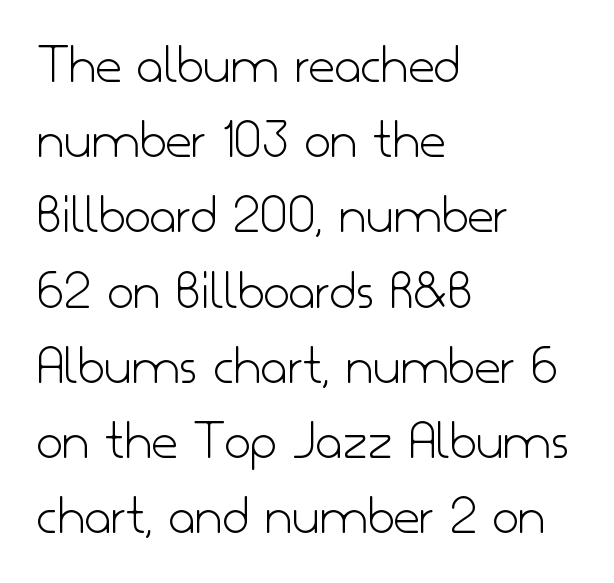
The image shows 57 px light sans-serif type, upright; set left-aligned, normal line spacing (1.32x), normal letter spacing, not underlined; low stroke contrast and a small x-height.
